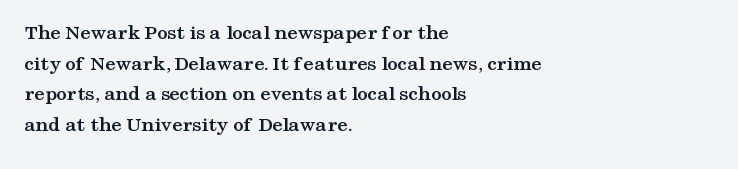
{"italic": "no", "bold": "yes", "underline": "no", "align": "left", "line_spacing": "normal", "line_spacing_ratio": 1.46, "letter_spacing": "normal", "letter_spacing_em": 0.0, "glyph_px": 21}
